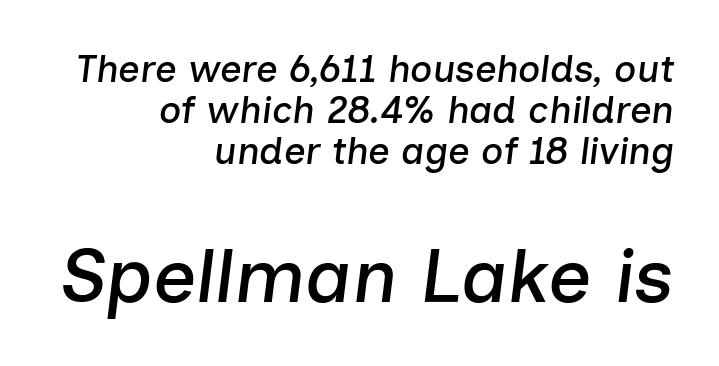
Q: Is the text italic (slanted)? A: Yes, it leans right by about 7 degrees.
Q: Is the text underlined? A: No.
Q: How is the paragraph aligned? A: Right-aligned.
Q: Is the spacing between letters normal or unusually wide? A: Normal.
Q: Is the spacing between lines tight, normal or loose? A: Tight.
Q: Which block of text is set in a larger size, the first (top) or the second (bottom)? A: The second (bottom) one.
Q: Width (condensed, normal, or wide)? A: Normal.
Q: Stroke contrast? A: Low.
Q: x-height? A: Medium.
Q: Monospaced? A: No.
